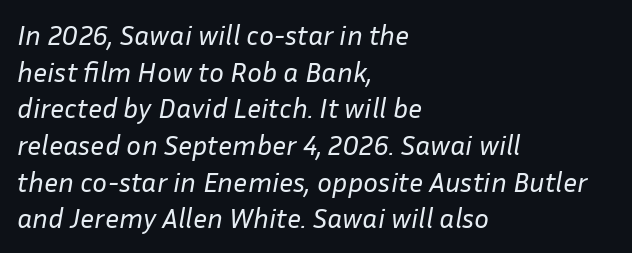
Line starts are locked; line ends wander. Stem width sits at or under what a default text font uses. Compared with typical paragraphs, the rows here are spaced about the same. A typesetter would call this proportional, since set widths differ per character. Default kerning and tracking; the words read as compact shapes.
